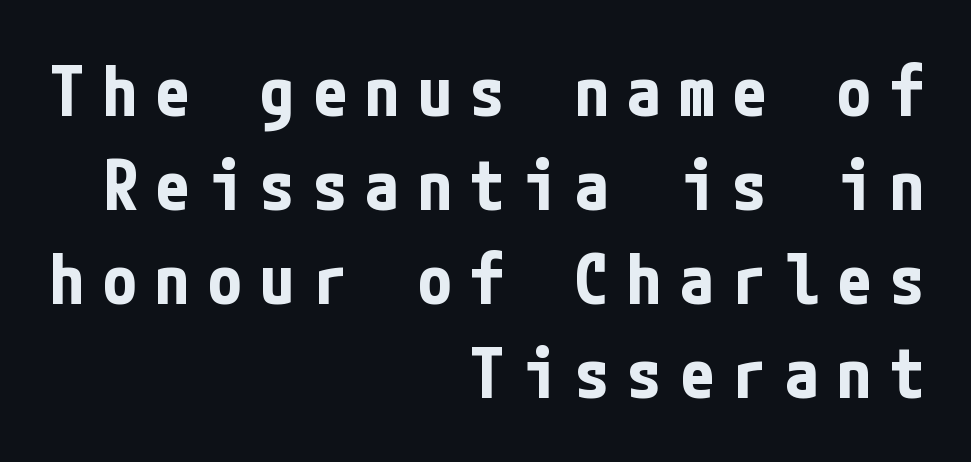
The image shows 69 px bold, condensed sans-serif type, upright; set right-aligned, normal line spacing (1.36x), unusually wide letter spacing (+0.26 em), not underlined; low stroke contrast and a medium x-height.
